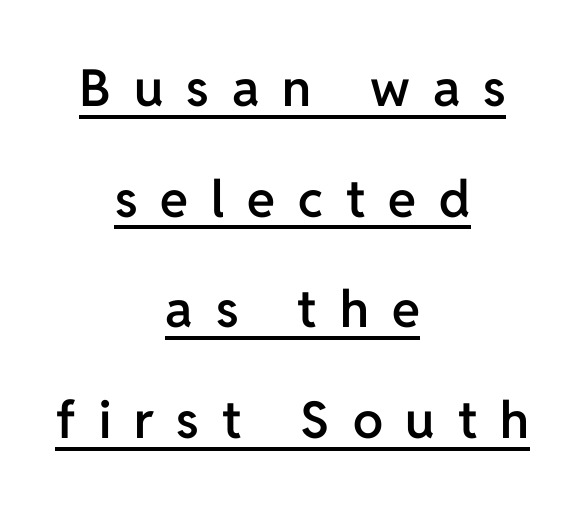
Q: Is the text bold? A: Semi-bold.
Q: Is the text italic (slanted)? A: No, it is upright.
Q: Is the typeface a serif or a sans-serif typeface? A: Sans-serif.
Q: Is the text underlined? A: Yes.
Q: How is the paragraph aligned? A: Centered.
Q: Is the spacing between letters normal or unusually wide? A: Unusually wide.
Q: Is the spacing between lines tight, normal or loose? A: Loose.
Q: Width (condensed, normal, or wide)? A: Normal.
Q: Stroke contrast? A: Low.
Q: x-height? A: Medium.
Q: Monospaced? A: No.
